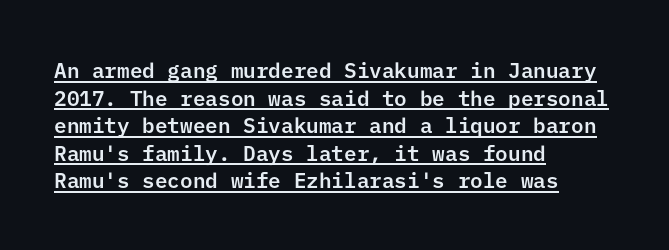
Descenders here cross a horizontal rule under the line. Is there any slant? The stems are plumb. The space between consecutive lines is moderate. Alignment: flush left. A typesetter would call this zero additional tracking.
